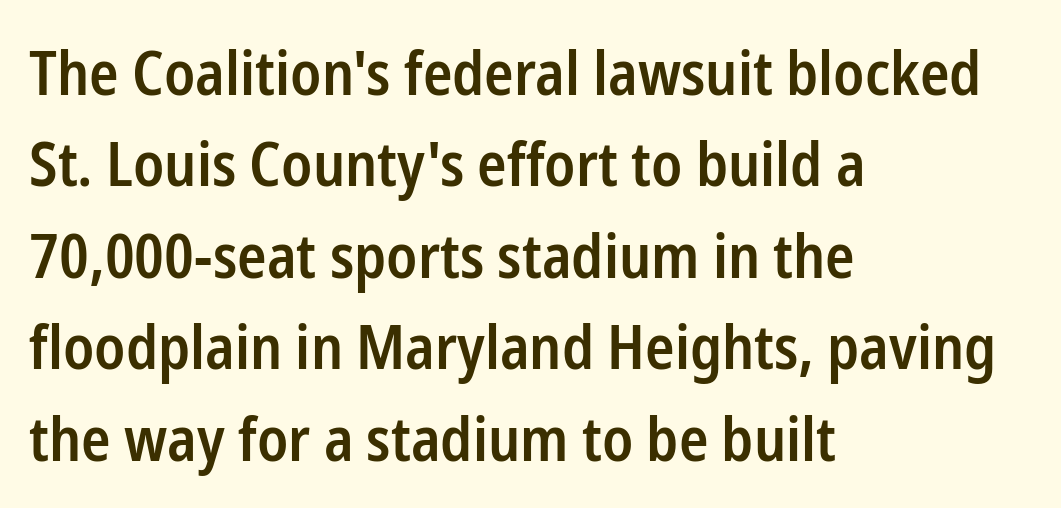
{"serif": "no", "italic": "no", "bold": "semi", "weight": "semibold", "width": "condensed", "stroke_contrast": "low", "x_height": "medium", "monospaced": "no", "underline": "no", "align": "left", "line_spacing": "normal", "line_spacing_ratio": 1.5, "letter_spacing": "normal", "letter_spacing_em": 0.0, "glyph_px": 61}
